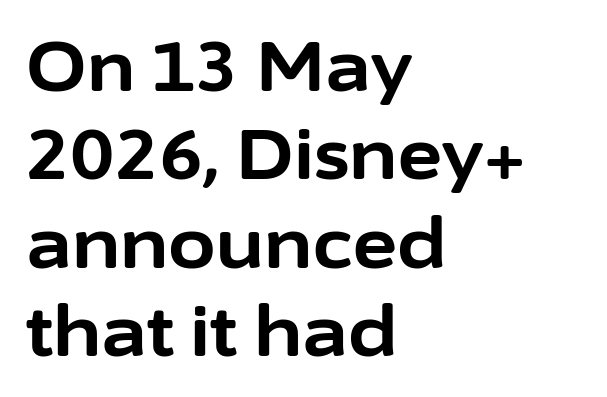
Q: Is the text bold? A: Yes.
Q: Is the text italic (slanted)? A: No, it is upright.
Q: Is the typeface a serif or a sans-serif typeface? A: Sans-serif.
Q: Is the text underlined? A: No.
Q: How is the paragraph aligned? A: Left-aligned.
Q: Is the spacing between letters normal or unusually wide? A: Normal.
Q: Is the spacing between lines tight, normal or loose? A: Normal.
Q: Width (condensed, normal, or wide)? A: Normal.
Q: Stroke contrast? A: Low.
Q: x-height? A: Medium.
Q: Monospaced? A: No.
